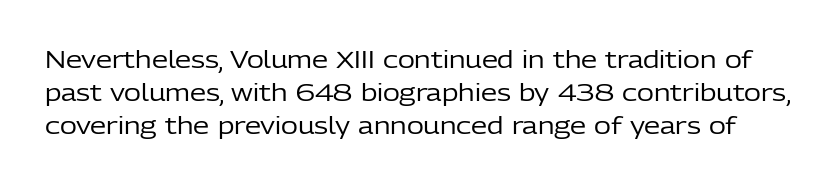
The gap between lines stays unmarked. Heft: none added — not bold. This rendering leaves character spacing at its baseline value. Do the letters lean? They stand straight. The rendering uses a moderate line-height, typical for paragraphs.
